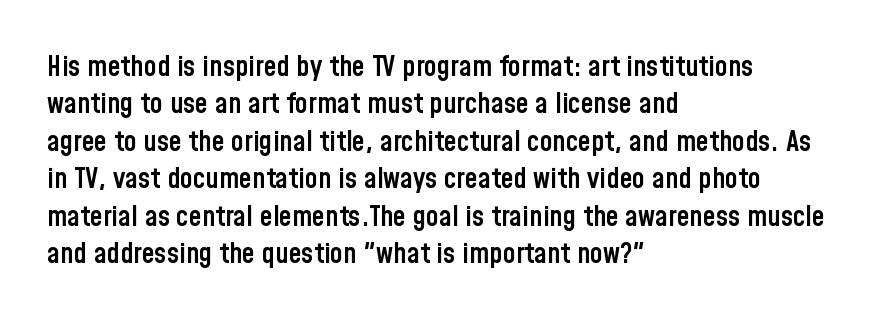
Each line starts at the same left margin while the right side varies. Each row of text sits above clean, open space. Set as a demibold, roughly 600 on the weight scale. Nobody touched the tracking dial on this one. To sum up the face: it is a sans, with no serifs.
